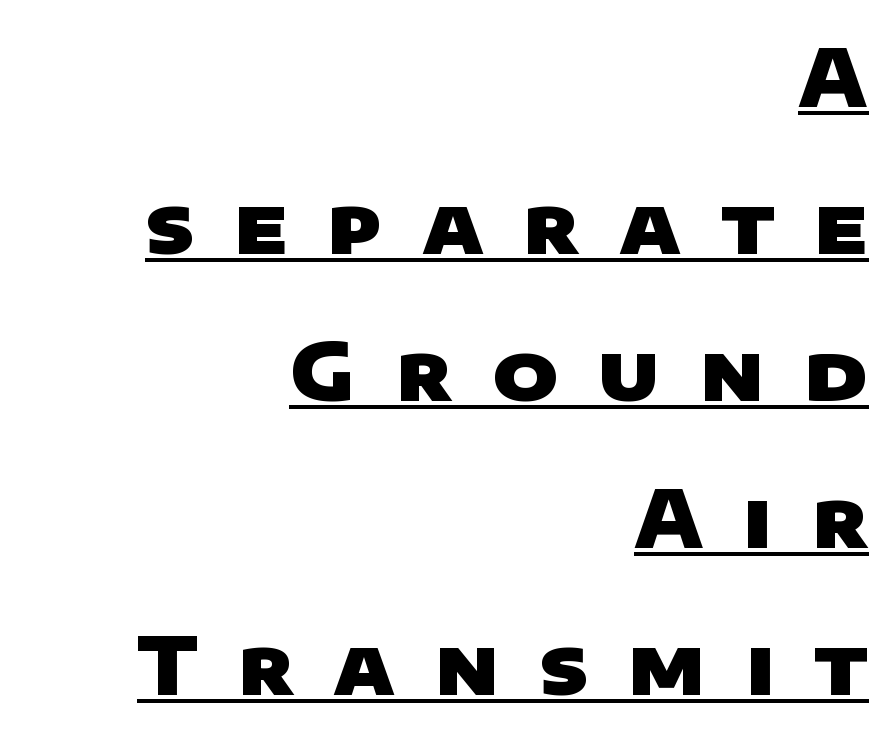
{"serif": "no", "bold": "yes", "weight": "heavy", "width": "wide", "stroke_contrast": "low", "x_height": "large", "monospaced": "no", "underline": "yes", "align": "right", "line_spacing_ratio": 1.86, "letter_spacing": "wide", "letter_spacing_em": 0.5, "glyph_px": 79}
